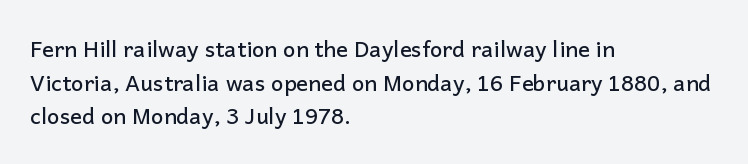
The image shows 22 px text type, upright; set left-aligned, normal line spacing (1.53x), normal letter spacing, not underlined.
